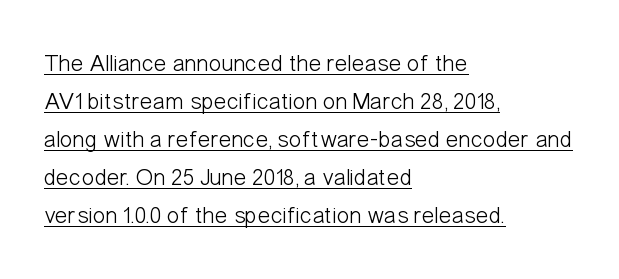
This rendering uses left alignment, leaving the right contour irregular. The rendering uses a moderate line-height, typical for paragraphs. Decoration check: the copy is underlined. Nope, not italic — everything's standing straight. The font is comparable to plain body text, perhaps lighter.
